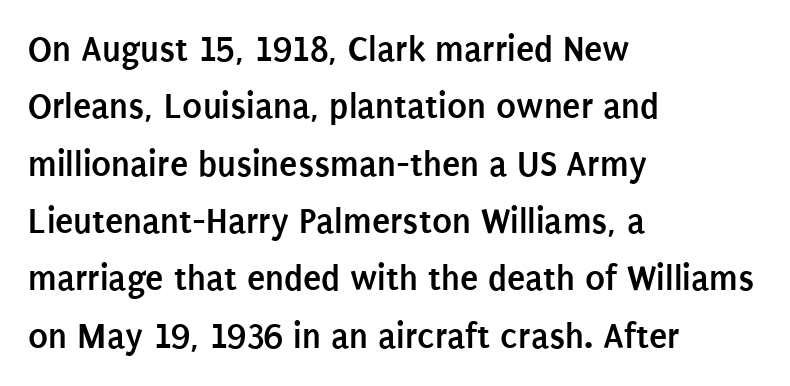
The letters advance in unequal steps, a hallmark of proportional type. The passage shown stacks its lines at a standard gap. Casual observation: everything's shoved over to the left. Letters rest on an invisible, unmarked baseline.
